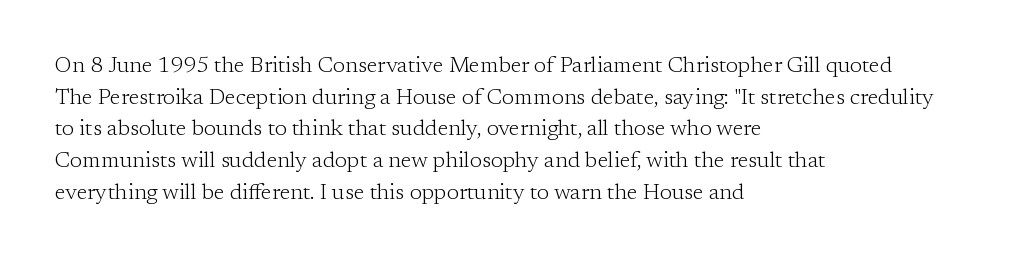
Q: Is the text bold? A: No.
Q: Is the text italic (slanted)? A: No, it is upright.
Q: Is the text underlined? A: No.
Q: How is the paragraph aligned? A: Left-aligned.
Q: Is the spacing between letters normal or unusually wide? A: Normal.
Q: Is the spacing between lines tight, normal or loose? A: Normal.
